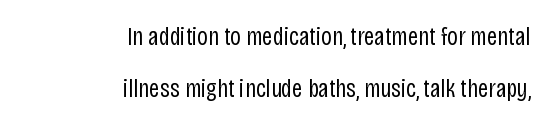
{"italic": "no", "bold": "no", "underline": "no", "align": "right", "line_spacing": "loose", "line_spacing_ratio": 2.01, "letter_spacing": "normal", "letter_spacing_em": 0.0, "glyph_px": 26}
